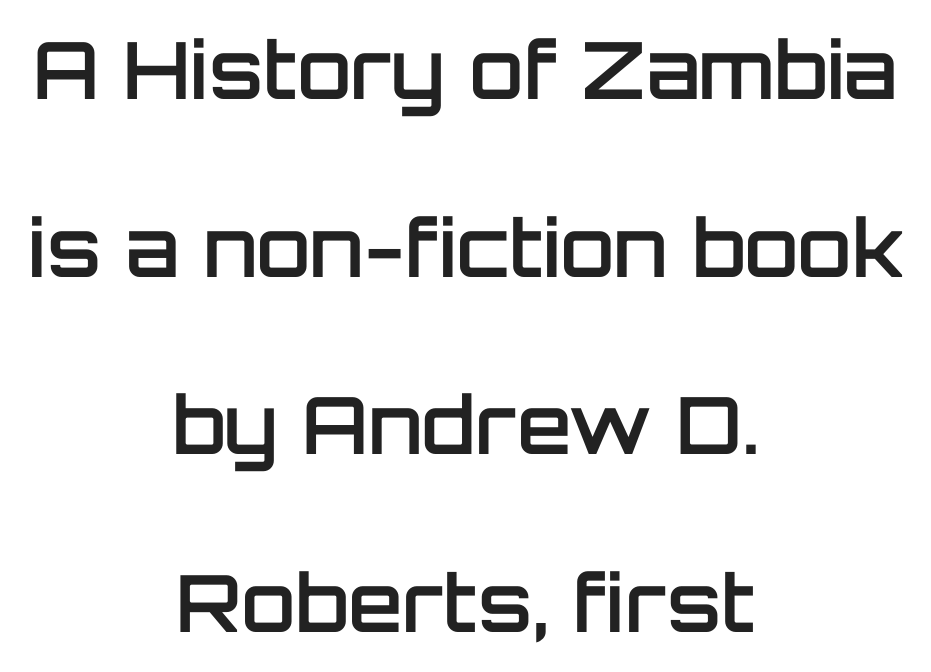
The image shows 79 px semibold sans-serif type, upright; set centered, loose line spacing (2.25x), normal letter spacing, not underlined; low stroke contrast and a large x-height.
